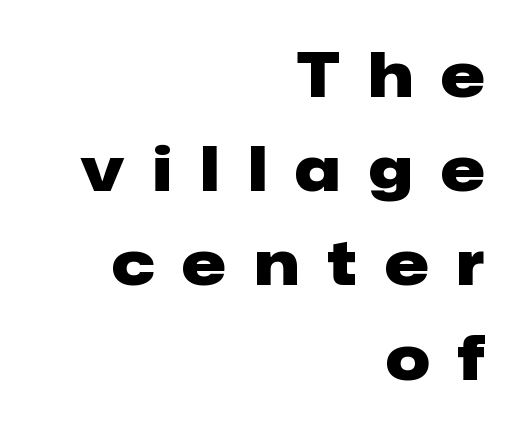
{"serif": "no", "italic": "no", "bold": "yes", "weight": "heavy", "width": "normal", "stroke_contrast": "low", "x_height": "medium", "monospaced": "no", "underline": "no", "align": "right", "line_spacing": "normal", "line_spacing_ratio": 1.52, "letter_spacing": "wide", "letter_spacing_em": 0.46, "glyph_px": 62}
